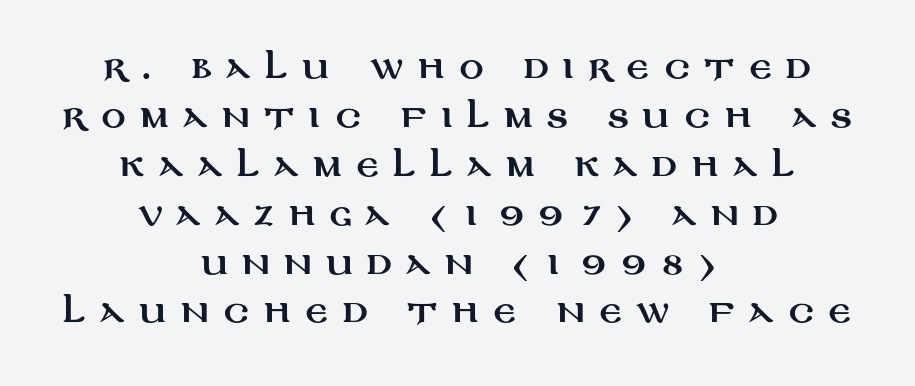
Q: Is the text italic (slanted)? A: No, it is upright.
Q: Is the typeface a serif or a sans-serif typeface? A: Sans-serif.
Q: Is the text underlined? A: No.
Q: How is the paragraph aligned? A: Centered.
Q: Is the spacing between letters normal or unusually wide? A: Unusually wide.
Q: Is the spacing between lines tight, normal or loose? A: Normal.
Q: Width (condensed, normal, or wide)? A: Wide.
Q: Stroke contrast? A: Medium.
Q: x-height? A: Large.
Q: Monospaced? A: No.
